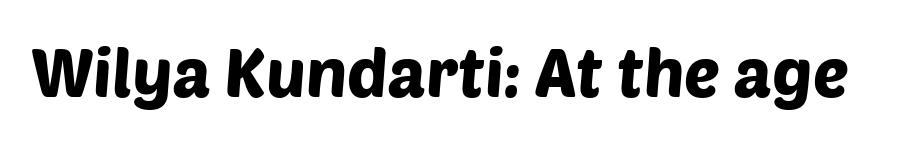
The image shows 67 px sans-serif type; set normal letter spacing, not underlined; low stroke contrast and a large x-height.
